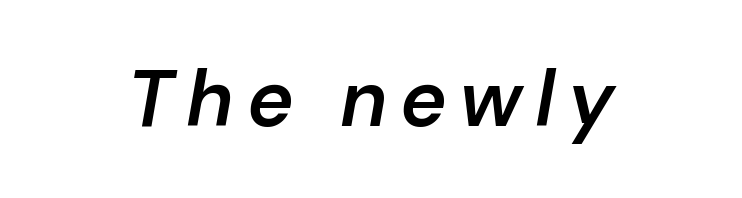
The image shows 79 px semibold type, italic (leaning right); set not underlined; low stroke contrast and a medium x-height.
